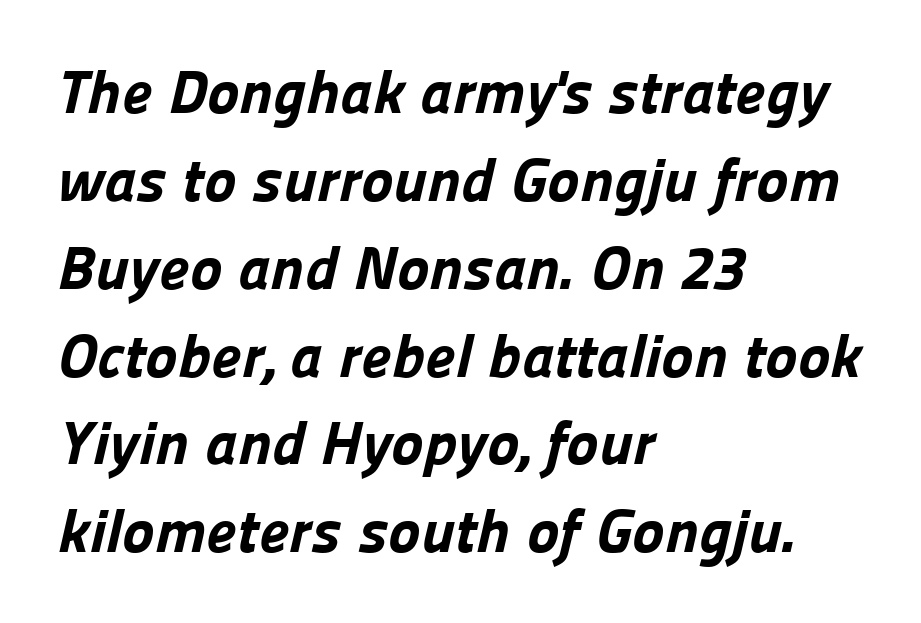
To sum up the face: it is a sans, with no serifs. Quick note: underline off. Baseline-to-baseline distance is the conventional proportion of letter height. The passage shown is emphatically bold.
